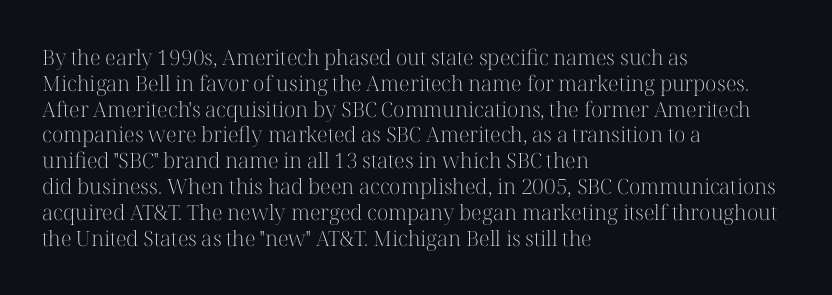
The image shows 21 px text type, upright; set left-aligned, line spacing 1.23x, normal letter spacing, not underlined.
